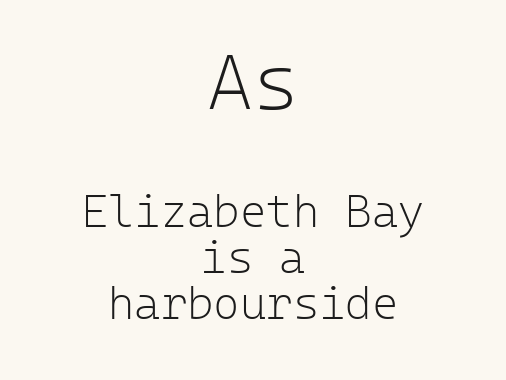
{"serif": "no", "italic": "no", "bold": "no", "weight": "light", "width": "normal", "stroke_contrast": "low", "x_height": "medium", "monospaced": "yes", "underline": "no", "align": "center", "line_spacing": "tight", "line_spacing_ratio": 1.03, "letter_spacing": "normal", "letter_spacing_em": 0.0, "larger_block": "first", "size_ratio": 1.73, "glyph_px": 78}
